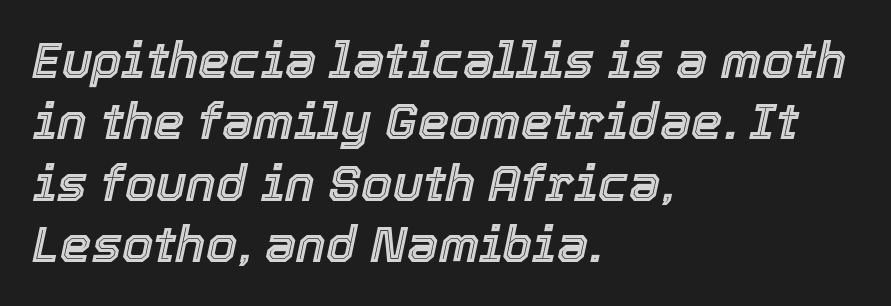
Q: Is the text italic (slanted)? A: Yes, it leans right by about 12 degrees.
Q: Is the text underlined? A: No.
Q: How is the paragraph aligned? A: Left-aligned.
Q: Is the spacing between letters normal or unusually wide? A: Normal.
Q: Width (condensed, normal, or wide)? A: Normal.
Q: x-height? A: Medium.
Q: Monospaced? A: No.
